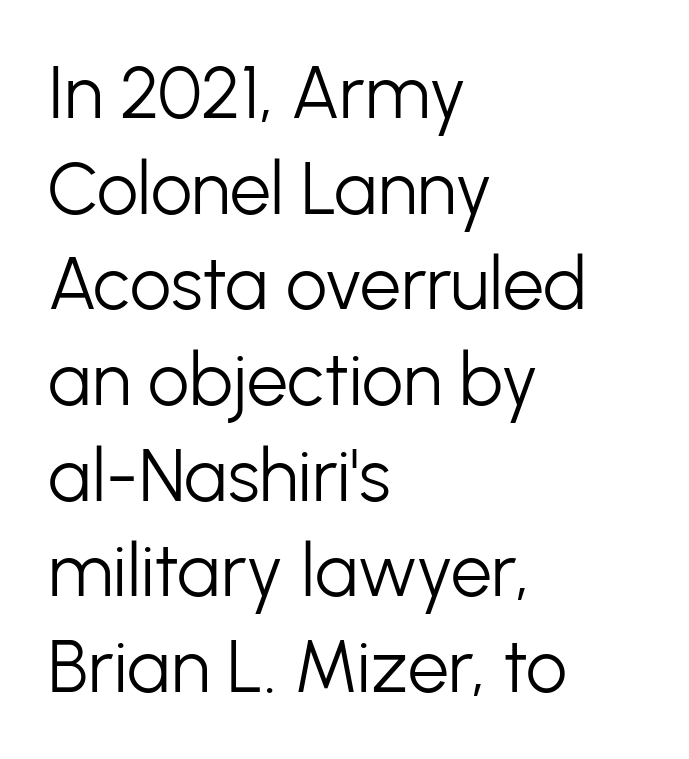
This sample keeps an unexceptional amount of space between lines. Note: no serifs on the glyphs. Compared with a centered layout, this one pins lines to the left instead. The face used here is proportionally spaced, like ordinary book or web type. There is no visible air inserted between adjacent glyphs. Descender tails drop into unmarked territory.
